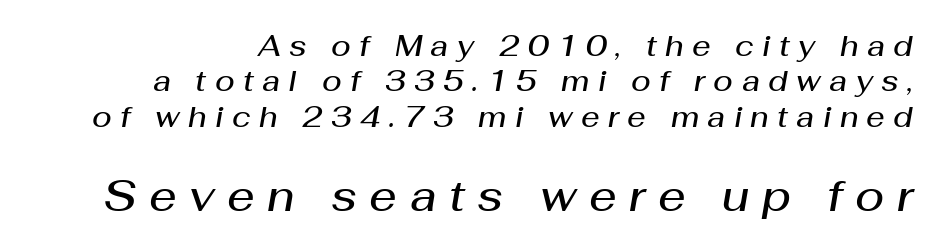
Q: Is the text bold? A: Semi-bold.
Q: Is the text italic (slanted)? A: Yes, it leans right by about 10 degrees.
Q: Is the text underlined? A: No.
Q: Is the spacing between letters normal or unusually wide? A: Unusually wide.
Q: Which block of text is set in a larger size, the first (top) or the second (bottom)? A: The second (bottom) one.
Q: Width (condensed, normal, or wide)? A: Normal.
Q: Stroke contrast? A: Medium.
Q: x-height? A: Medium.
Q: Monospaced? A: No.
